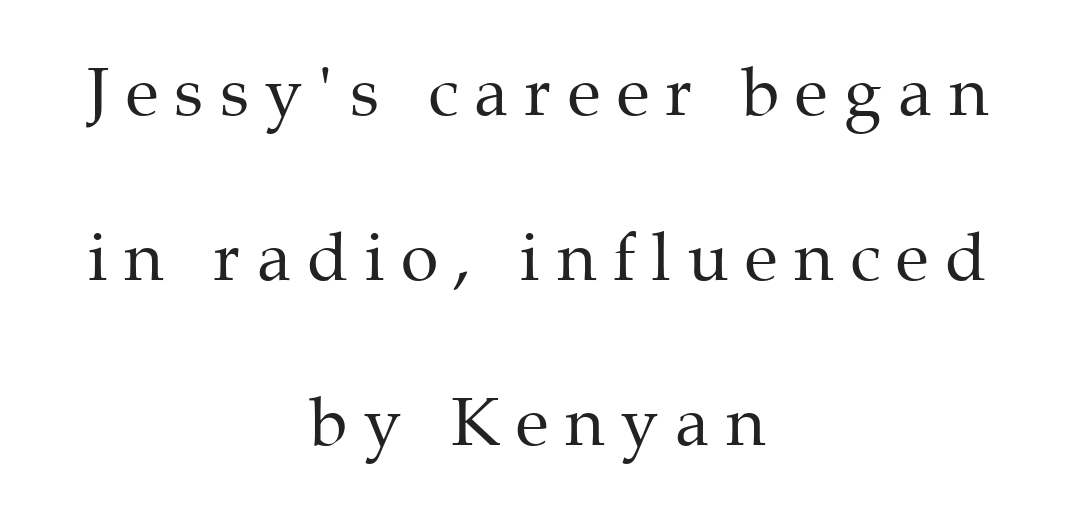
The image shows 68 px regular-weight serif type, upright; set centered, loose line spacing (2.43x), unusually wide letter spacing (+0.24 em), not underlined; medium stroke contrast and a medium x-height.
